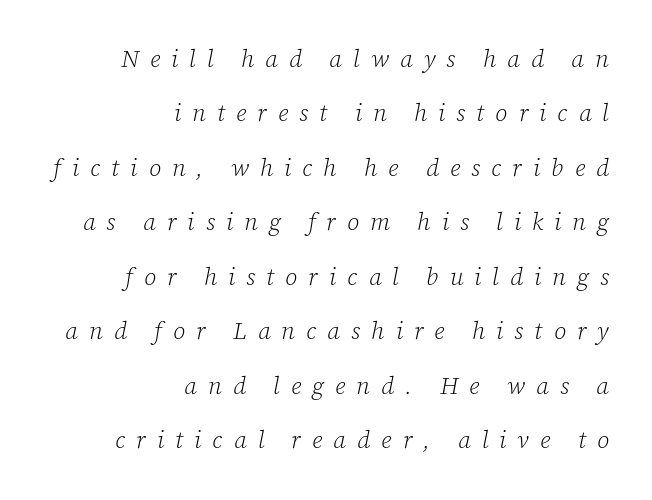
The image shows 24 px text type, italic (leaning right); set right-aligned, loose line spacing (2.27x), unusually wide letter spacing (+0.46 em), not underlined.
